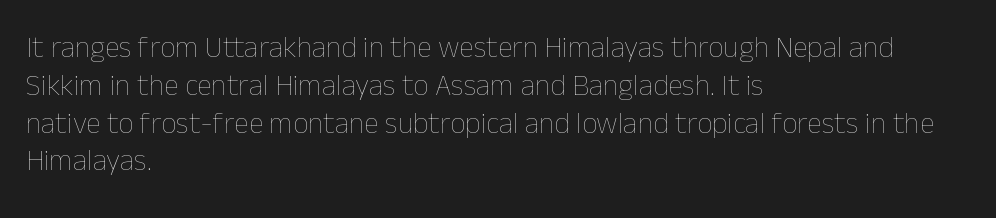
Q: Is the text bold? A: No.
Q: Is the text italic (slanted)? A: No, it is upright.
Q: Is the text underlined? A: No.
Q: How is the paragraph aligned? A: Left-aligned.
Q: Is the spacing between letters normal or unusually wide? A: Normal.
Q: Is the spacing between lines tight, normal or loose? A: Normal.
Q: Width (condensed, normal, or wide)? A: Normal.
Q: Stroke contrast? A: Low.
Q: x-height? A: Medium.
Q: Monospaced? A: No.
